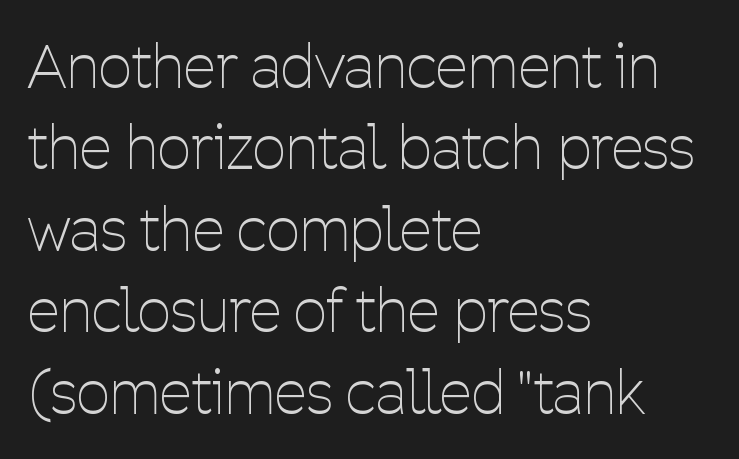
{"serif": "no", "italic": "no", "bold": "no", "weight": "thin", "width": "condensed", "stroke_contrast": "low", "x_height": "medium", "monospaced": "no", "underline": "no", "align": "left", "line_spacing": "normal", "line_spacing_ratio": 1.38, "letter_spacing": "normal", "letter_spacing_em": 0.0, "glyph_px": 59}
